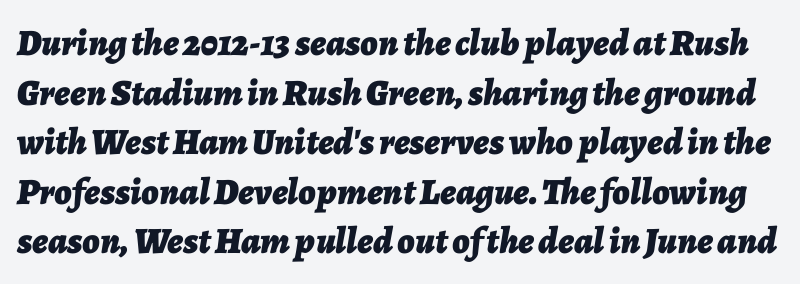
The face used here has a pronounced slope to its letters. Bold? Absolutely — the strokes are thick and heavy. Leading matches the norm, producing a regular column. No word sits above an underline. Is this a fixed-width face? No — the glyphs have proportional, varying widths.
